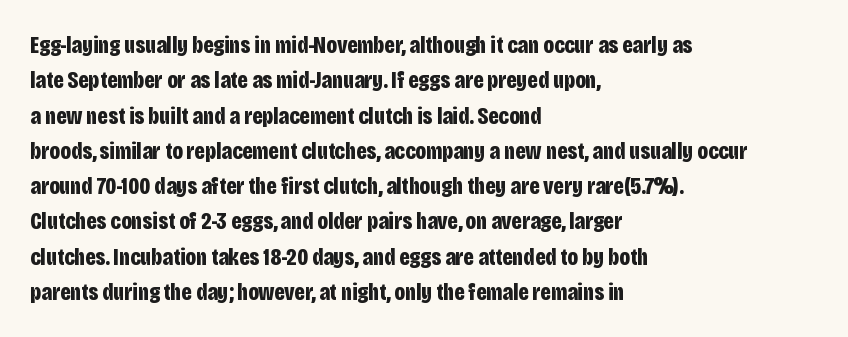
The image shows 24 px bold type, upright; set left-aligned, normal line spacing (1.47x), normal letter spacing, not underlined.
